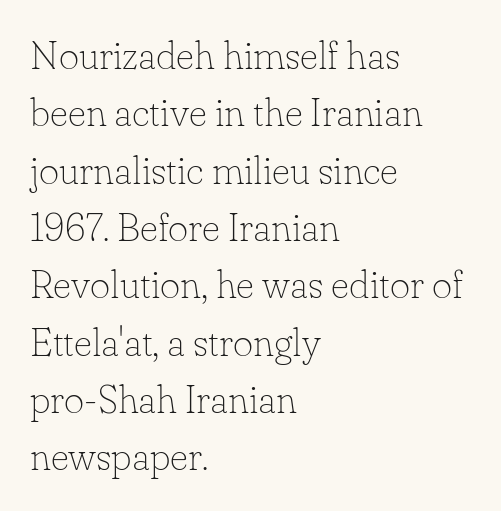
The image shows 39 px thin serif type, upright; set left-aligned, normal line spacing (1.47x), normal letter spacing, not underlined; low stroke contrast and a small x-height.
